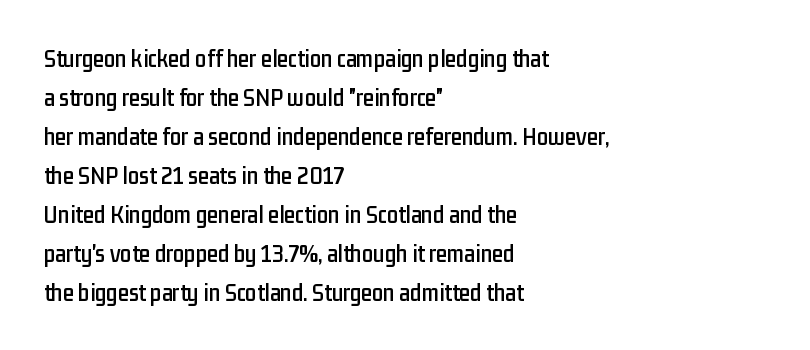
The horizontal fit of the characters is conventional and even. The passage shown stacks its lines at a standard gap. The letters stand straight up with perfectly vertical stems. Descender tails drop into unmarked territory. Is the block centered? No — it sits flush against the left margin.
